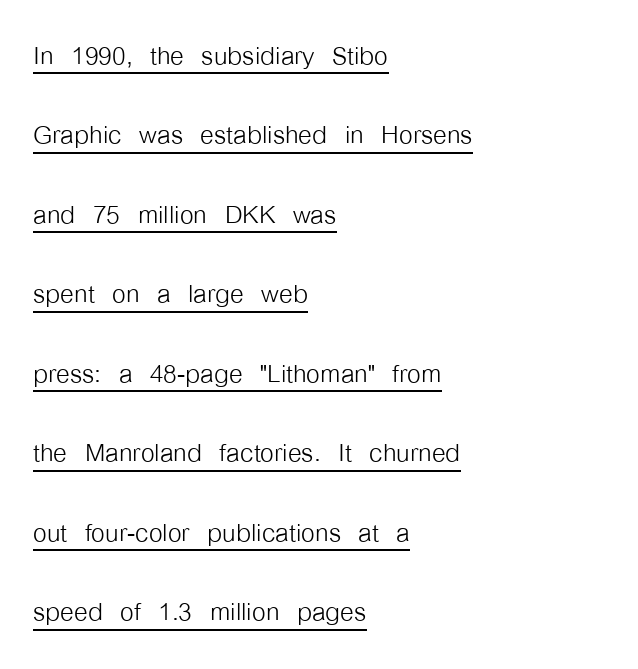
{"serif": "no", "italic": "no", "bold": "no", "weight": "light", "width": "condensed", "stroke_contrast": "low", "x_height": "medium", "monospaced": "no", "underline": "yes", "align": "left", "line_spacing": "loose", "line_spacing_ratio": 2.27, "letter_spacing": "normal", "letter_spacing_em": 0.0, "glyph_px": 35}
